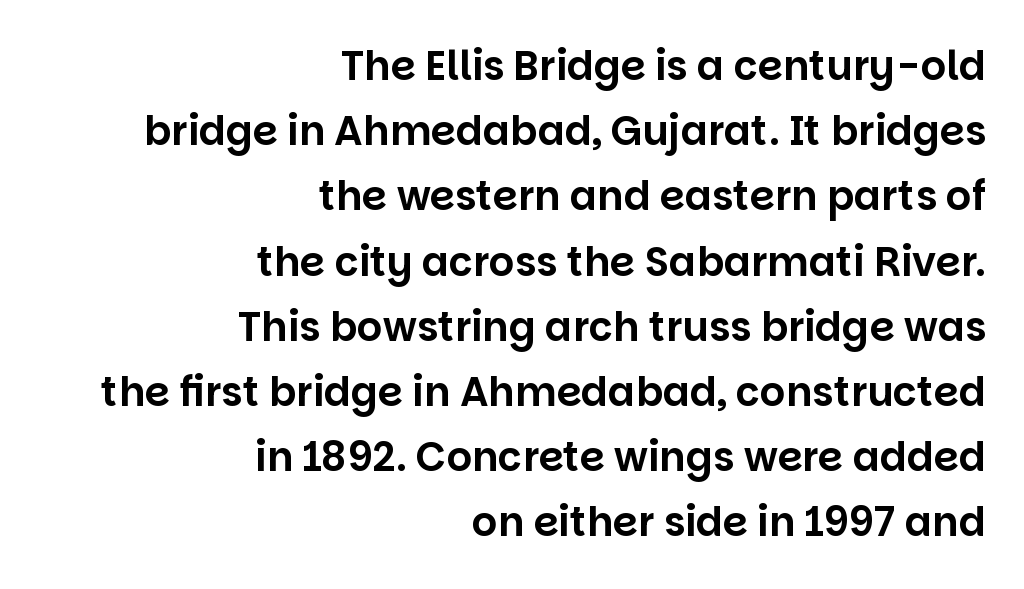
Alignment: flush right. If you drew a line through each stem, it would be perfectly vertical. What kind of face is this? One without serifs — a sans. The face used here is rendered with its standard letterfit.
